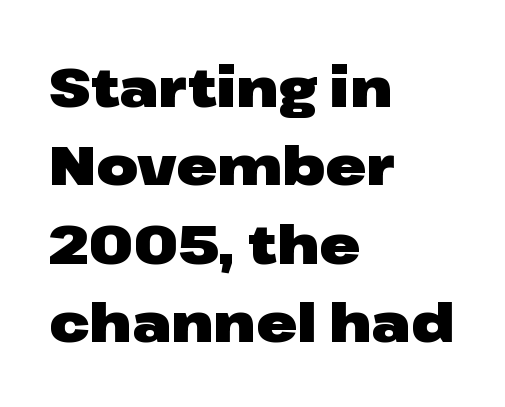
The image shows 54 px heavy, wide sans-serif type, upright; set left-aligned, normal line spacing (1.45x), normal letter spacing, not underlined; low stroke contrast and a medium x-height.
